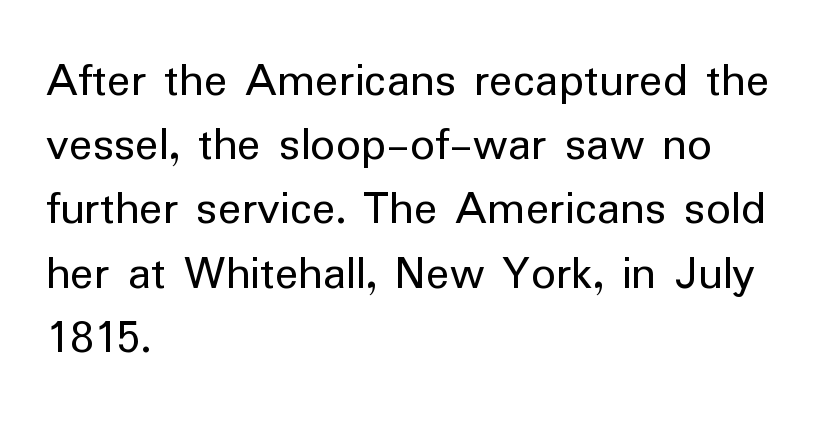
Q: Is the text bold? A: No.
Q: Is the text italic (slanted)? A: No, it is upright.
Q: Is the typeface a serif or a sans-serif typeface? A: Sans-serif.
Q: Is the text underlined? A: No.
Q: How is the paragraph aligned? A: Left-aligned.
Q: Is the spacing between letters normal or unusually wide? A: Normal.
Q: Is the spacing between lines tight, normal or loose? A: Normal.
Q: Width (condensed, normal, or wide)? A: Normal.
Q: Stroke contrast? A: Low.
Q: x-height? A: Medium.
Q: Monospaced? A: No.
